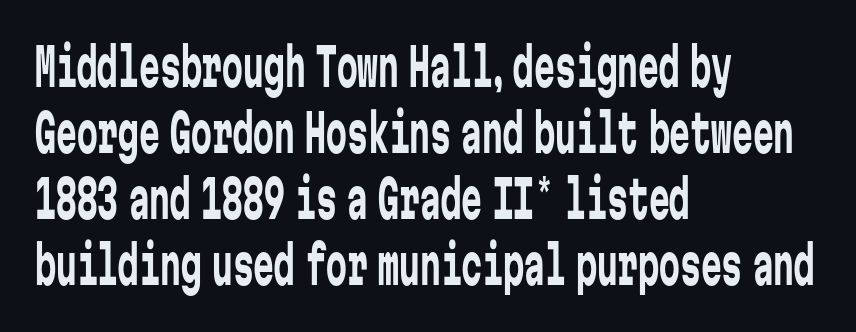
The image shows 52 px regular-weight, condensed sans-serif type, upright, monospaced; set left-aligned, normal line spacing (1.27x), normal letter spacing, not underlined; low stroke contrast and a medium x-height.
